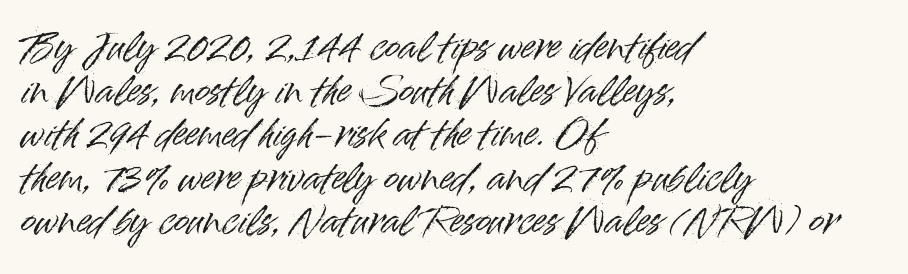
{"serif": "no", "width": "normal", "stroke_contrast": "high", "x_height": "small", "monospaced": "no", "underline": "no", "align": "left", "line_spacing_ratio": 1.21, "letter_spacing": "normal", "letter_spacing_em": 0.0, "glyph_px": 36}
